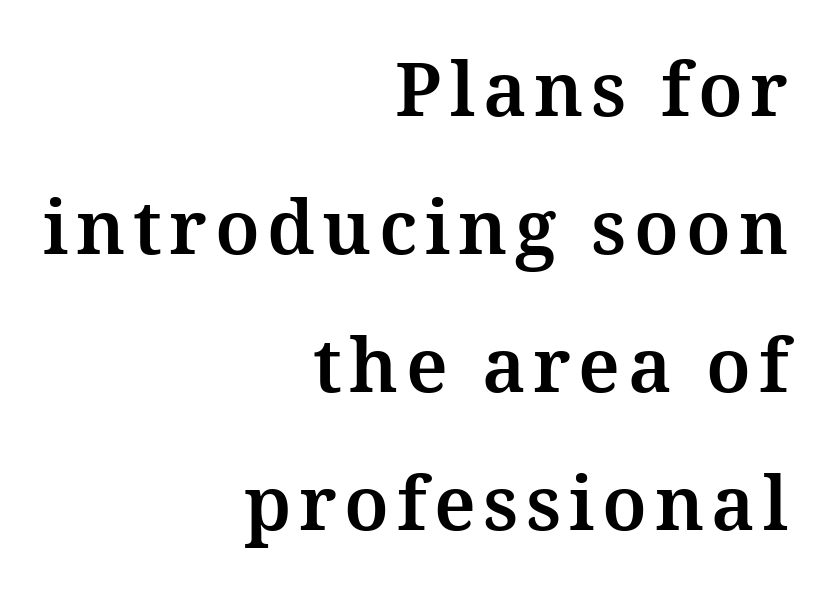
{"serif": "yes", "italic": "no", "width": "normal", "stroke_contrast": "medium", "x_height": "medium", "monospaced": "no", "underline": "no", "align": "right", "line_spacing_ratio": 1.84, "glyph_px": 75}
